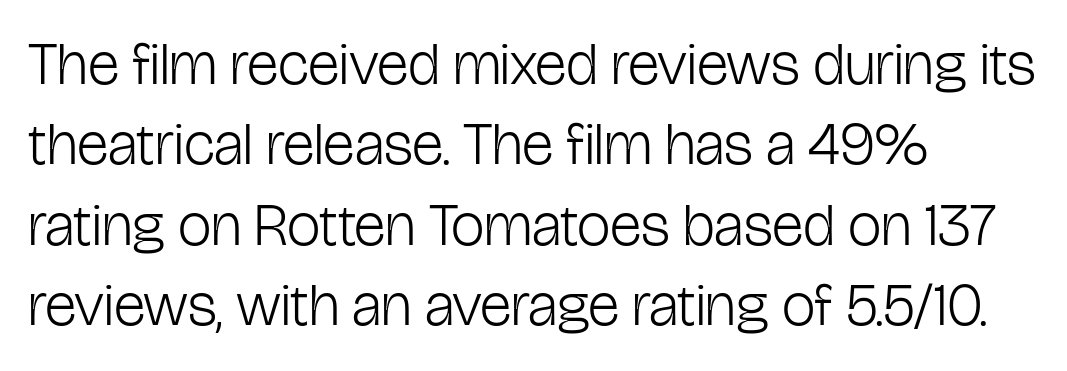
Q: Is the text bold? A: No.
Q: Is the text italic (slanted)? A: No, it is upright.
Q: Is the typeface a serif or a sans-serif typeface? A: Sans-serif.
Q: Is the text underlined? A: No.
Q: How is the paragraph aligned? A: Left-aligned.
Q: Is the spacing between letters normal or unusually wide? A: Normal.
Q: Is the spacing between lines tight, normal or loose? A: Normal.
Q: Width (condensed, normal, or wide)? A: Condensed.
Q: Stroke contrast? A: Low.
Q: x-height? A: Medium.
Q: Monospaced? A: No.
